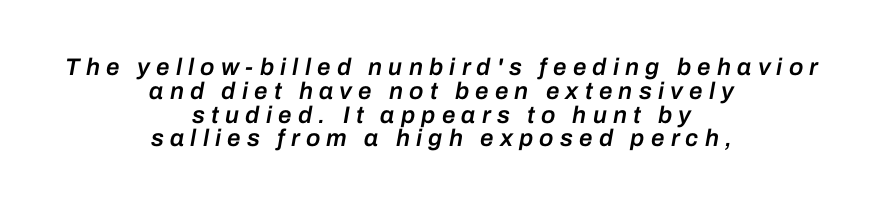
Every letter is mildly thick-stroked: semibold rather than bold. Visually the block forms a symmetrical silhouette, jagged on both flanks. You could only call the tracking loose — the letters float apart. You could barely slide anything between these rows. There's an unmistakable incline to the writing here.
